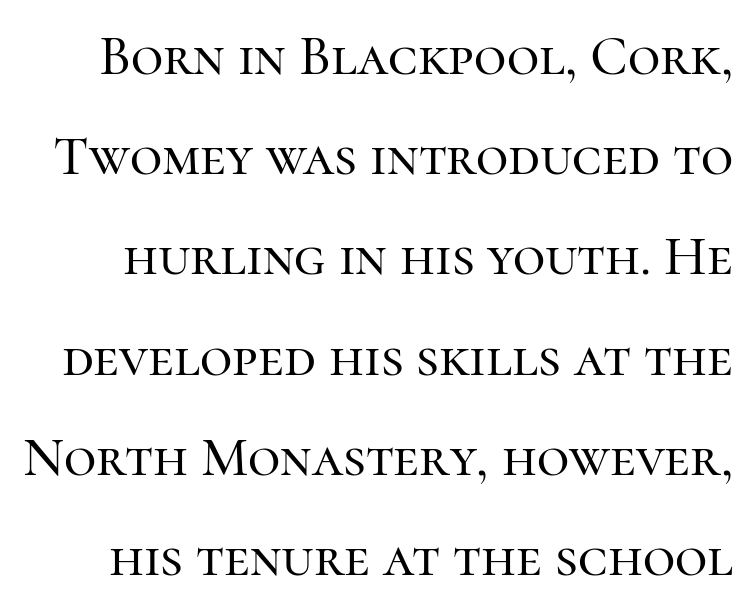
{"serif": "yes", "italic": "no", "width": "normal", "stroke_contrast": "high", "x_height": "medium", "monospaced": "no", "underline": "no", "line_spacing_ratio": 1.79, "letter_spacing": "normal", "letter_spacing_em": 0.0, "glyph_px": 56}
